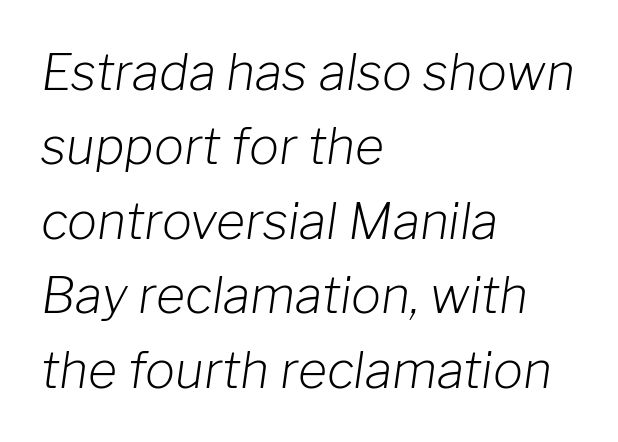
The image shows 50 px light type, italic (leaning right); set left-aligned, normal line spacing (1.49x), normal letter spacing, not underlined; low stroke contrast and a medium x-height.
